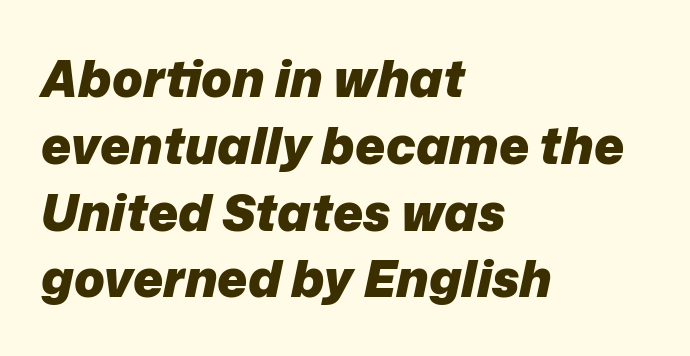
{"italic": "yes", "lean": "right", "slant_degrees": 12, "bold": "yes", "weight": "heavy", "width": "normal", "stroke_contrast": "low", "x_height": "medium", "monospaced": "no", "underline": "no", "align": "left", "line_spacing": "normal", "line_spacing_ratio": 1.31, "letter_spacing": "normal", "letter_spacing_em": 0.0, "glyph_px": 51}
